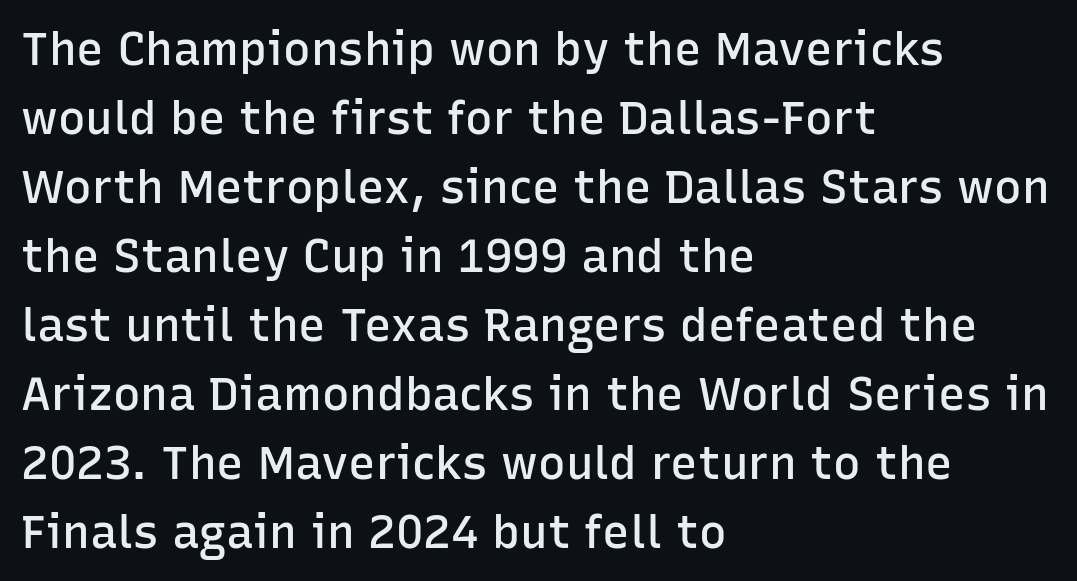
Q: Is the text bold? A: Semi-bold.
Q: Is the text italic (slanted)? A: No, it is upright.
Q: Is the typeface a serif or a sans-serif typeface? A: Sans-serif.
Q: Is the text underlined? A: No.
Q: How is the paragraph aligned? A: Left-aligned.
Q: Is the spacing between letters normal or unusually wide? A: Normal.
Q: Is the spacing between lines tight, normal or loose? A: Normal.
Q: Width (condensed, normal, or wide)? A: Normal.
Q: Stroke contrast? A: Low.
Q: x-height? A: Medium.
Q: Monospaced? A: No.
